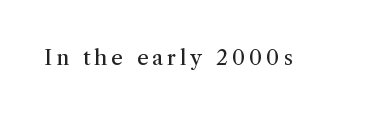
Nope, not italic — everything's standing straight. Weight: regular or lighter. This rendering features lettering with no underline.
